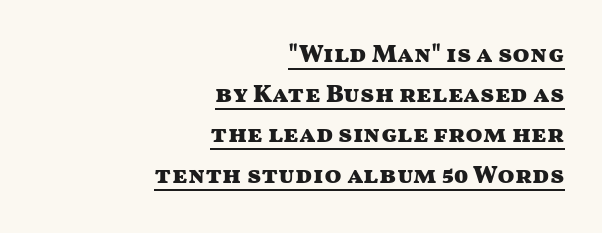
Q: Is the text bold? A: Yes.
Q: Is the text italic (slanted)? A: No, it is upright.
Q: Is the text underlined? A: Yes.
Q: How is the paragraph aligned? A: Right-aligned.
Q: Is the spacing between letters normal or unusually wide? A: Normal.
Q: Is the spacing between lines tight, normal or loose? A: Normal.
